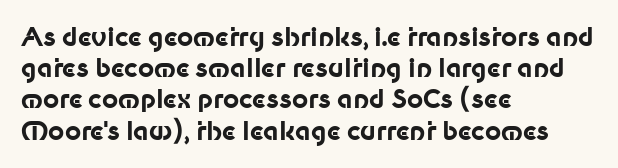
Q: Is the text bold? A: Yes.
Q: Is the text italic (slanted)? A: No, it is upright.
Q: Is the text underlined? A: No.
Q: How is the paragraph aligned? A: Left-aligned.
Q: Is the spacing between letters normal or unusually wide? A: Normal.
Q: Is the spacing between lines tight, normal or loose? A: Normal.
